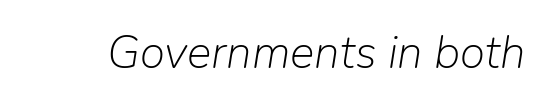
Q: Is the text bold? A: No.
Q: Is the text italic (slanted)? A: Yes, it leans right by about 9 degrees.
Q: Is the text underlined? A: No.
Q: Is the spacing between letters normal or unusually wide? A: Normal.
Q: Width (condensed, normal, or wide)? A: Normal.
Q: Stroke contrast? A: Low.
Q: x-height? A: Medium.
Q: Monospaced? A: No.
